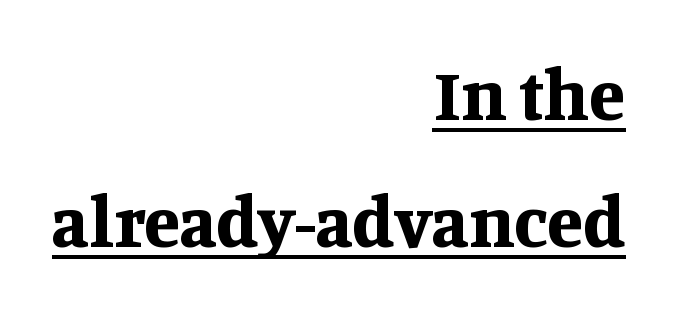
As a designer I'd log this as weight 700, bold. No italicization has been applied; the sample stays upright. These lines are rendered in a variable-pitch font. The passage shown is underscored from start to finish. Serif or sans? Serif — the stroke terminals have little feet. These lines stack with their right ends in a neat column.
